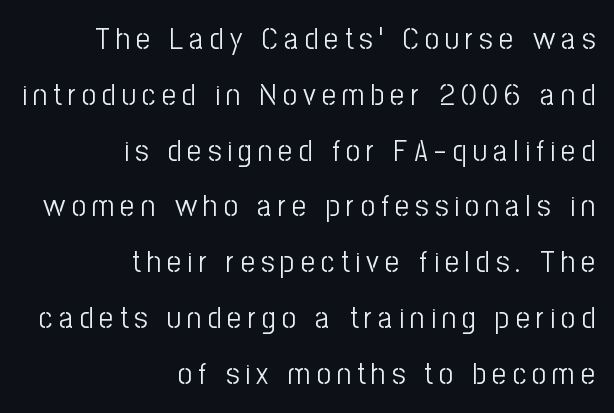
Q: Is the text bold? A: No.
Q: Is the text italic (slanted)? A: No, it is upright.
Q: Is the typeface a serif or a sans-serif typeface? A: Sans-serif.
Q: Is the text underlined? A: No.
Q: How is the paragraph aligned? A: Right-aligned.
Q: Is the spacing between letters normal or unusually wide? A: Unusually wide.
Q: Width (condensed, normal, or wide)? A: Condensed.
Q: Stroke contrast? A: Low.
Q: x-height? A: Medium.
Q: Monospaced? A: No.
